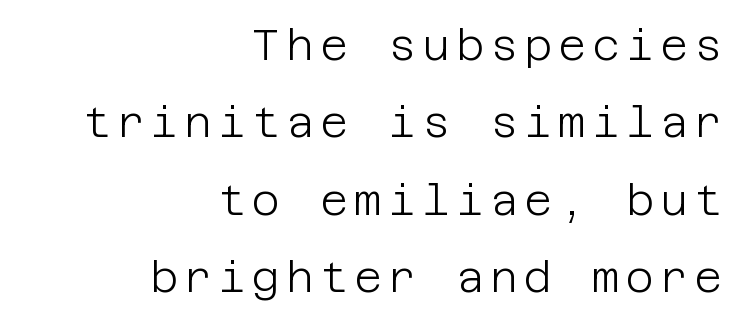
{"serif": "no", "italic": "no", "bold": "no", "weight": "light", "width": "normal", "stroke_contrast": "low", "x_height": "large", "underline": "no", "align": "right", "line_spacing_ratio": 1.8, "glyph_px": 43}
